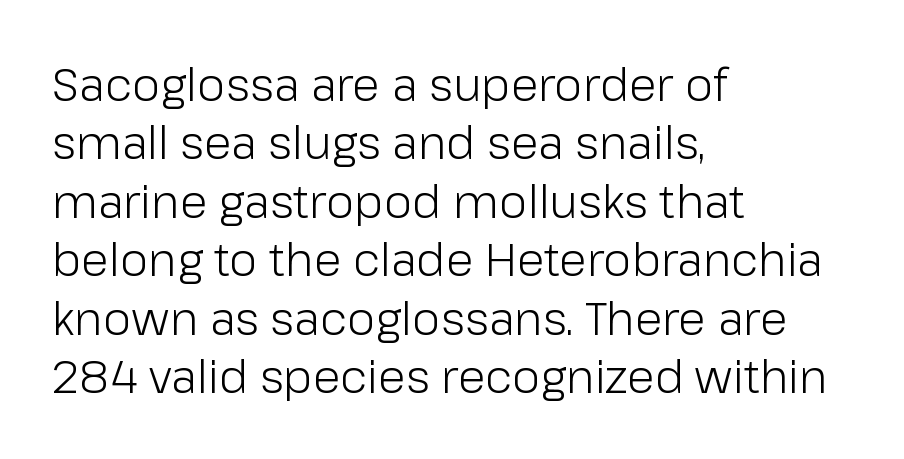
Q: Is the text bold? A: No.
Q: Is the text italic (slanted)? A: No, it is upright.
Q: Is the typeface a serif or a sans-serif typeface? A: Sans-serif.
Q: Is the text underlined? A: No.
Q: How is the paragraph aligned? A: Left-aligned.
Q: Is the spacing between letters normal or unusually wide? A: Normal.
Q: Is the spacing between lines tight, normal or loose? A: Normal.
Q: Width (condensed, normal, or wide)? A: Normal.
Q: Stroke contrast? A: Low.
Q: x-height? A: Medium.
Q: Monospaced? A: No.
